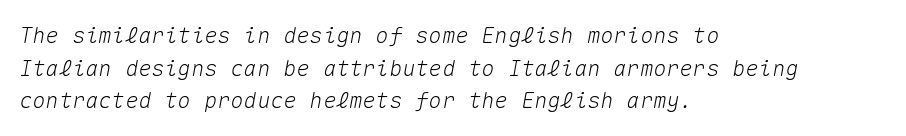
{"italic": "yes", "lean": "right", "slant_degrees": 10, "underline": "no", "align": "left", "line_spacing": "normal", "line_spacing_ratio": 1.48, "letter_spacing": "normal", "letter_spacing_em": 0.0, "glyph_px": 22}
